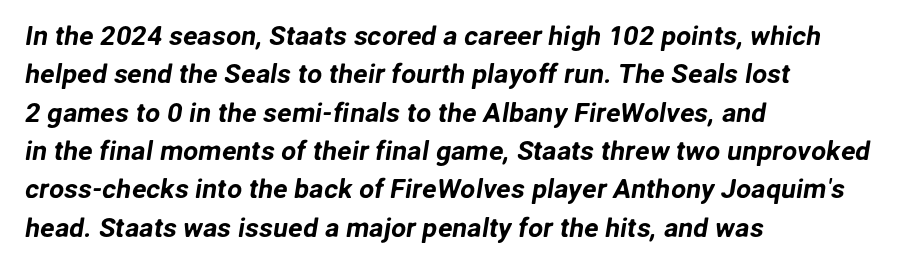
Q: Is the text underlined? A: No.
Q: How is the paragraph aligned? A: Left-aligned.
Q: Is the spacing between letters normal or unusually wide? A: Normal.
Q: Is the spacing between lines tight, normal or loose? A: Normal.
